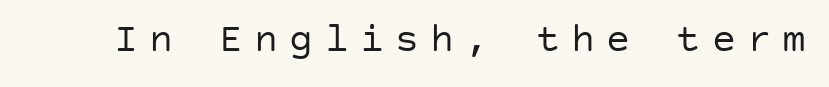
The image shows 40 px regular-weight sans-serif type, upright; set unusually wide letter spacing (+0.28 em), not underlined; low stroke contrast and a large x-height.
